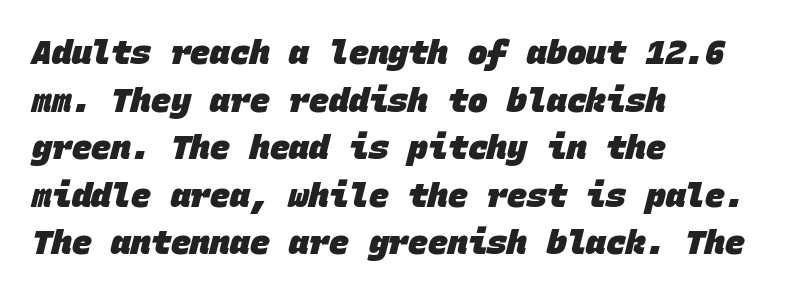
The image shows 33 px heavy sans-serif type, monospaced; set left-aligned, normal line spacing (1.44x), normal letter spacing, not underlined; low stroke contrast and a large x-height.
